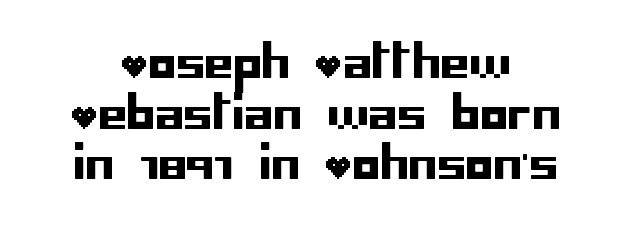
The image shows 46 px sans-serif type, upright; set centered, tight line spacing (1.1x), normal letter spacing, not underlined; low stroke contrast and a large x-height.
